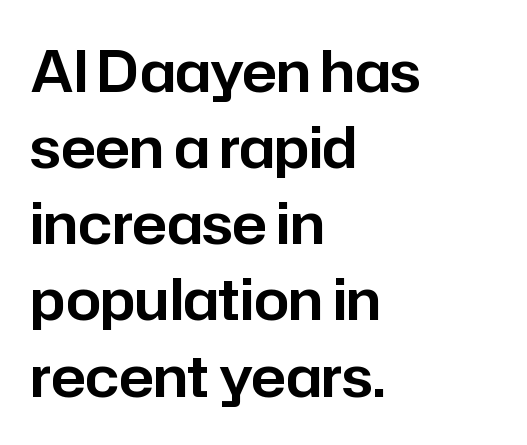
{"serif": "no", "italic": "no", "width": "normal", "stroke_contrast": "low", "x_height": "medium", "monospaced": "no", "underline": "no", "align": "left", "line_spacing": "normal", "line_spacing_ratio": 1.36, "letter_spacing": "normal", "letter_spacing_em": 0.0, "glyph_px": 56}
